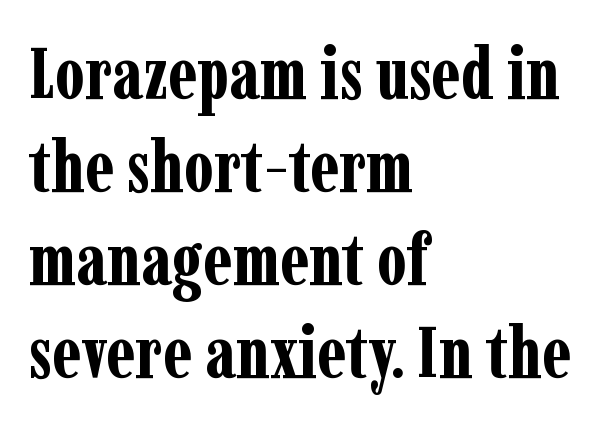
Q: Is the text bold? A: Yes.
Q: Is the text italic (slanted)? A: No, it is upright.
Q: Is the typeface a serif or a sans-serif typeface? A: Serif.
Q: Is the text underlined? A: No.
Q: How is the paragraph aligned? A: Left-aligned.
Q: Is the spacing between letters normal or unusually wide? A: Normal.
Q: Is the spacing between lines tight, normal or loose? A: Normal.
Q: Width (condensed, normal, or wide)? A: Condensed.
Q: Stroke contrast? A: Low.
Q: x-height? A: Medium.
Q: Monospaced? A: No.
